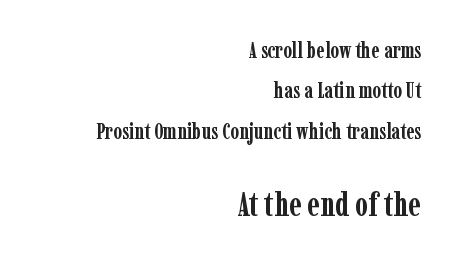
The image shows 33 px semibold, condensed serif type, upright; set right-aligned, line spacing 1.83x, normal letter spacing, not underlined; the second (bottom) block is 1.5x larger; low stroke contrast and a medium x-height.
